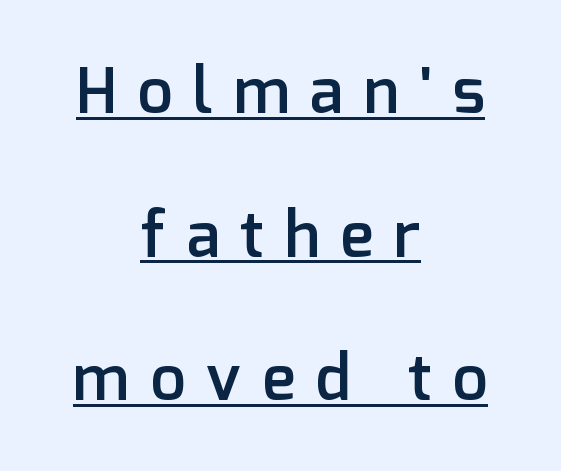
The space between consecutive lines is lavish. Upright lettering throughout. Caption: multi-line text, centered on the measure. Is this a fixed-width face? No — the glyphs have proportional, varying widths. Glance below the letters and you will spot a drawn line.
